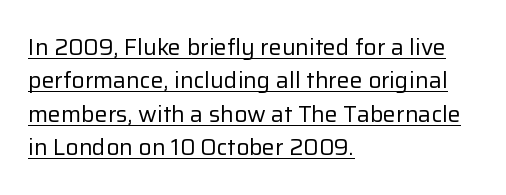
The vertical gap from one line to the next is medium. The characters are drawn with everyday or finer stroke widths. The specimen includes a rule beneath the text block's lines. The gaps between neighbouring characters are ordinary and unremarkable. These lines stack with their left ends in a neat column. This is roman type, the default non-slanted kind.
